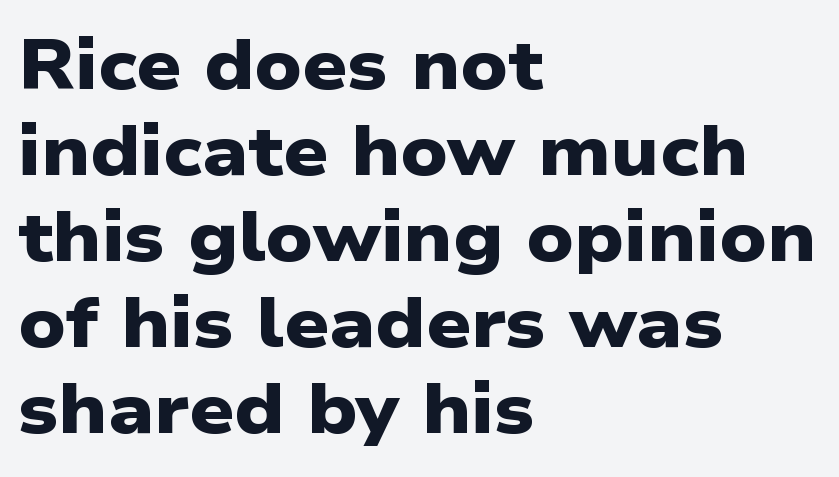
Q: Is the text bold? A: Yes.
Q: Is the typeface a serif or a sans-serif typeface? A: Sans-serif.
Q: Is the text underlined? A: No.
Q: How is the paragraph aligned? A: Left-aligned.
Q: Is the spacing between letters normal or unusually wide? A: Normal.
Q: Width (condensed, normal, or wide)? A: Wide.
Q: Stroke contrast? A: Low.
Q: x-height? A: Medium.
Q: Monospaced? A: No.
